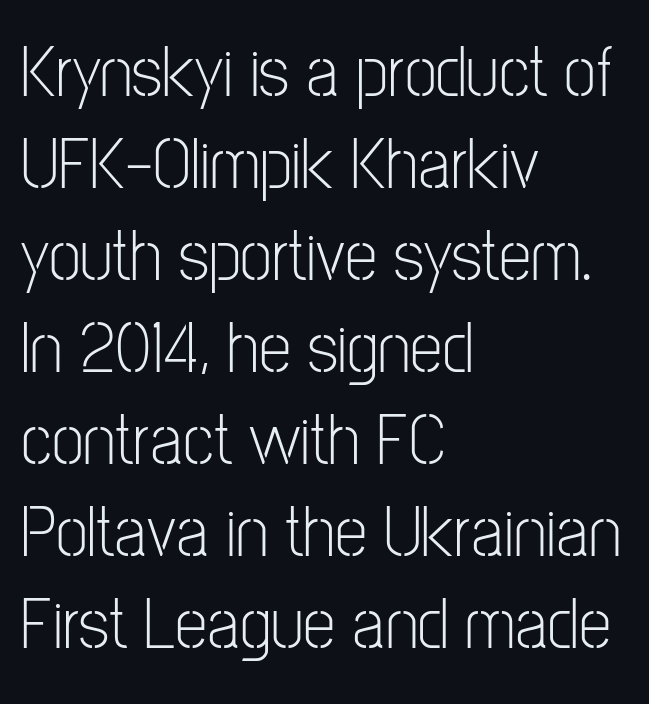
{"serif": "no", "italic": "no", "bold": "no", "weight": "light", "width": "condensed", "stroke_contrast": "low", "x_height": "medium", "monospaced": "no", "underline": "no", "align": "left", "line_spacing": "normal", "line_spacing_ratio": 1.26, "letter_spacing": "normal", "letter_spacing_em": 0.0, "glyph_px": 73}
